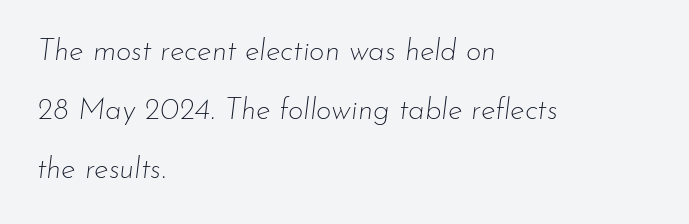
Notice how the stems are inclined rather than vertical — that's the hallmark of italics. The ragged edge is on the right, which tells us the setting is flush left. This sample trades compactness for vertical openness between lines. Proportional: the letters do not fall into vertical columns.
